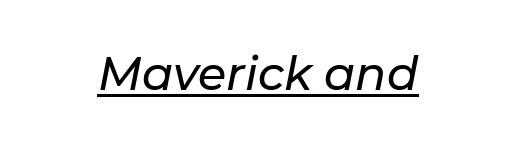
{"italic": "yes", "lean": "right", "slant_degrees": 11, "width": "normal", "stroke_contrast": "low", "x_height": "medium", "monospaced": "no", "underline": "yes", "letter_spacing": "normal", "letter_spacing_em": 0.0, "glyph_px": 46}
